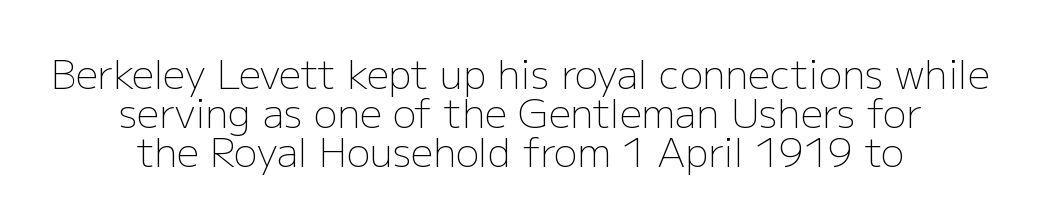
Is this a fixed-width face? No — the glyphs have proportional, varying widths. Each stroke keeps to a modest, everyday thickness or less. A typesetter would mark this as roman, not italic. Decoration check: the copy has no underline.
